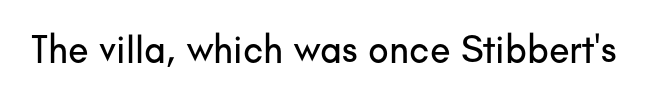
This sample has the flowing, uneven cadence of proportional lettering. Tracking value appears to be zero — textbook default spacing. These lines were composed using upright roman letters. Nobody drew a line under any word here. Typographically, this falls in the sans-serif category.
